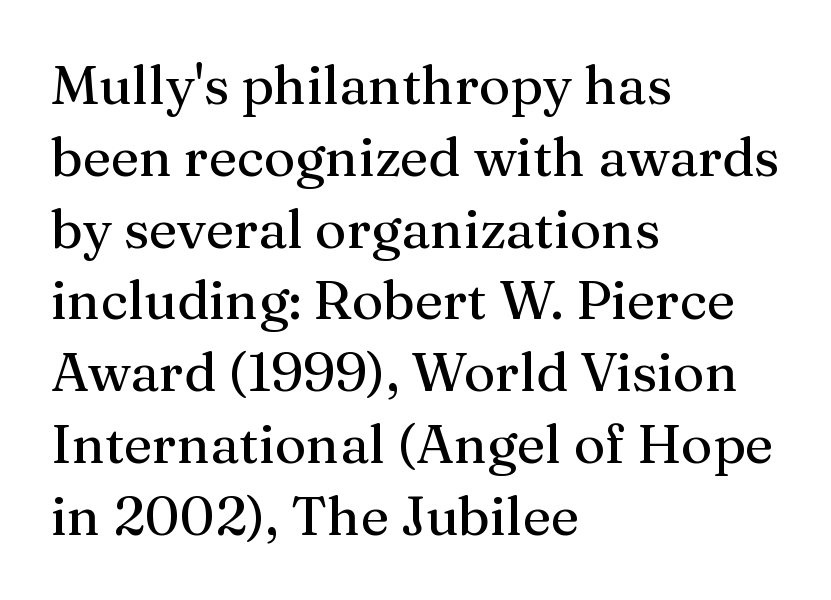
Q: Is the text italic (slanted)? A: No, it is upright.
Q: Is the typeface a serif or a sans-serif typeface? A: Serif.
Q: Is the text underlined? A: No.
Q: How is the paragraph aligned? A: Left-aligned.
Q: Is the spacing between letters normal or unusually wide? A: Normal.
Q: Is the spacing between lines tight, normal or loose? A: Normal.
Q: Width (condensed, normal, or wide)? A: Normal.
Q: Stroke contrast? A: Medium.
Q: x-height? A: Medium.
Q: Monospaced? A: No.
